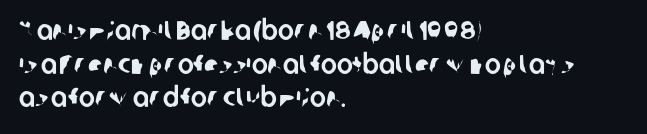
{"underline": "no", "align": "left", "line_spacing": "normal", "line_spacing_ratio": 1.25, "letter_spacing": "normal", "letter_spacing_em": 0.0, "glyph_px": 27}
